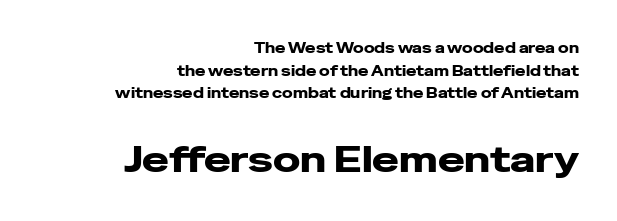
The image shows 36 px heavy, wide sans-serif type, upright; set right-aligned, normal line spacing (1.62x), normal letter spacing, not underlined; the second (bottom) block is 2.57x larger; low stroke contrast and a medium x-height.
